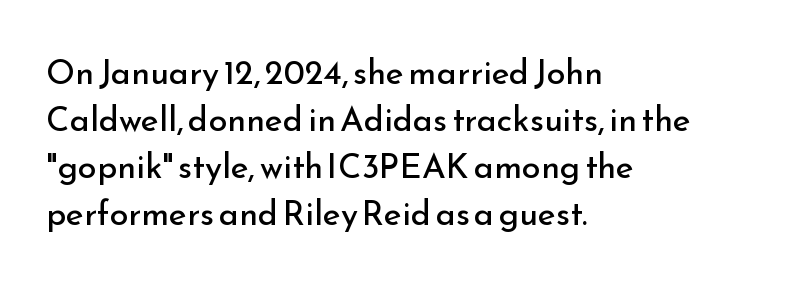
The image shows 34 px regular-weight sans-serif type, upright; set left-aligned, normal line spacing (1.38x), normal letter spacing, not underlined; low stroke contrast and a small x-height.
